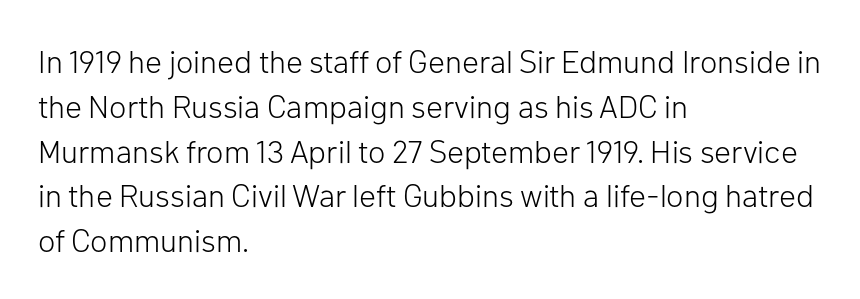
{"serif": "no", "italic": "no", "bold": "no", "weight": "light", "width": "normal", "stroke_contrast": "low", "x_height": "medium", "monospaced": "no", "underline": "no", "align": "left", "line_spacing": "normal", "line_spacing_ratio": 1.4, "letter_spacing": "normal", "letter_spacing_em": 0.0, "glyph_px": 32}
